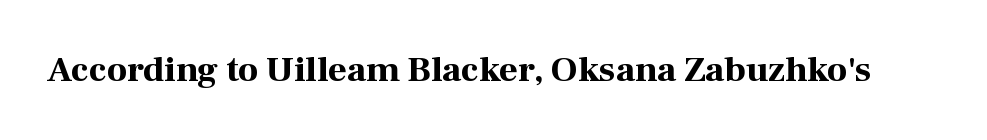
The image shows 36 px bold serif type, upright; set normal letter spacing, not underlined; high stroke contrast and a medium x-height.
